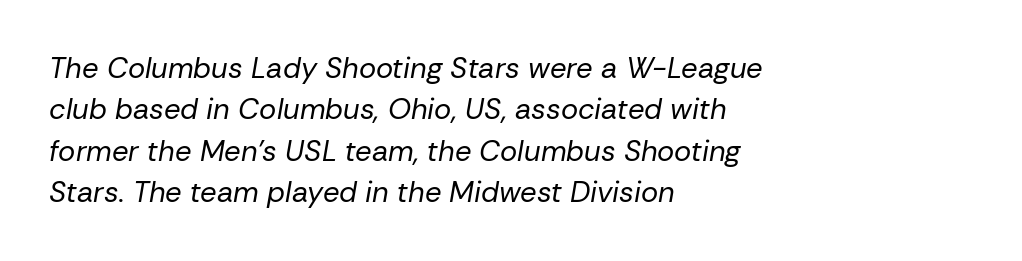
Line spacing here is normal. The face used here is rendered with its standard letterfit. Looking at the ascenders, they clearly lean. These lines are rendered in a variable-pitch font.
